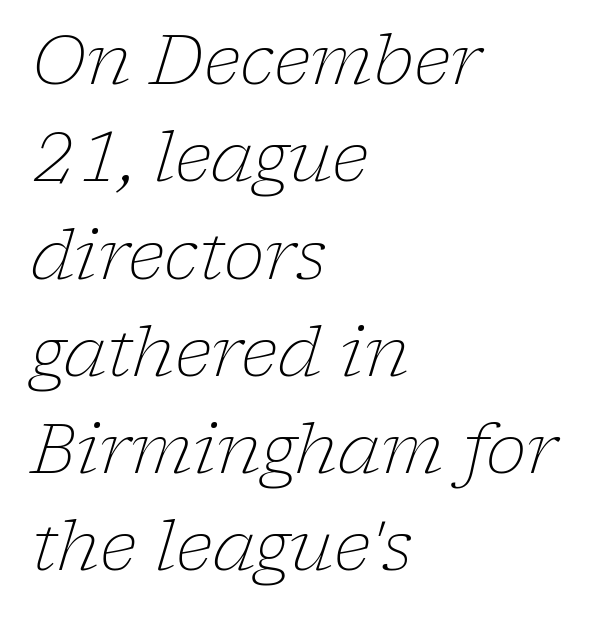
{"serif": "yes", "italic": "yes", "lean": "right", "slant_degrees": 17, "bold": "no", "weight": "light", "width": "normal", "stroke_contrast": "low", "x_height": "medium", "monospaced": "no", "underline": "no", "align": "left", "line_spacing": "normal", "line_spacing_ratio": 1.41, "letter_spacing": "normal", "letter_spacing_em": 0.0, "glyph_px": 69}
